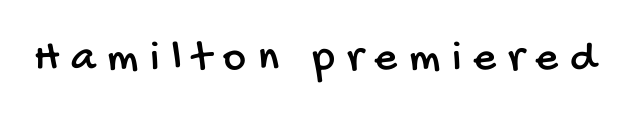
Observe the wide spacing: letters keep a clear distance from each other. Here the designer chose a conventional face with non-uniform glyph widths. No word sits above an underline. Observe the absence of serifs on each vertical stroke in this sample.
